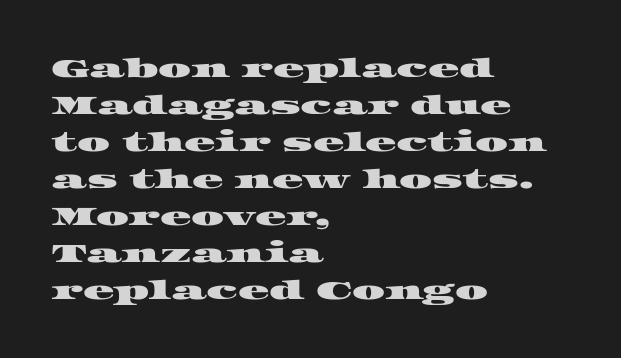
Honestly, the row spacing looks completely unremarkable. Every row of glyphs begins at an identical x-position on the left. The strip under each line holds only bare page. Here the glyphs are tracked normally, forming tight word shapes.
